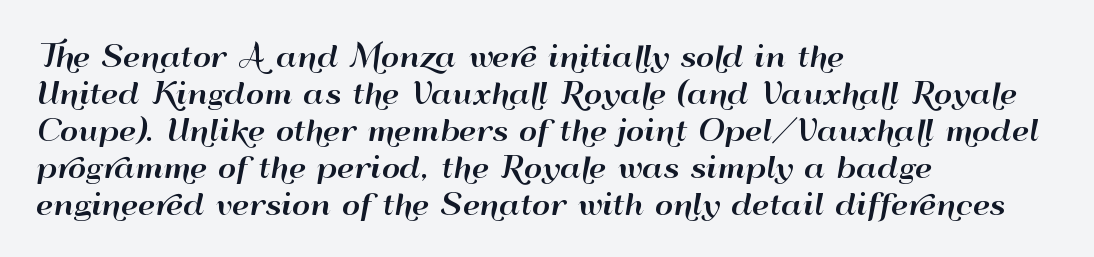
{"serif": "no", "width": "wide", "stroke_contrast": "high", "x_height": "small", "monospaced": "no", "underline": "no", "align": "left", "line_spacing": "normal", "line_spacing_ratio": 1.32, "letter_spacing": "normal", "letter_spacing_em": 0.0, "glyph_px": 28}
